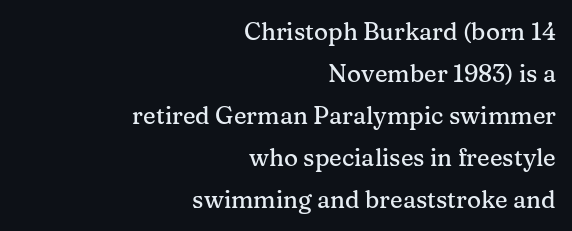
Posture: straight, roman, zero tilt. No word sits above an underline. This rendering uses right alignment, leaving the left contour irregular. There is no visible air inserted between adjacent glyphs.
